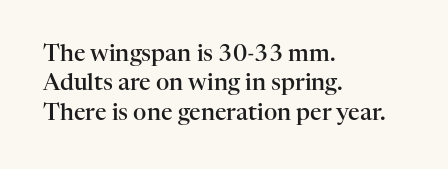
{"italic": "no", "bold": "semi", "underline": "no", "align": "left", "line_spacing": "normal", "line_spacing_ratio": 1.28, "letter_spacing": "normal", "letter_spacing_em": 0.0, "glyph_px": 23}
